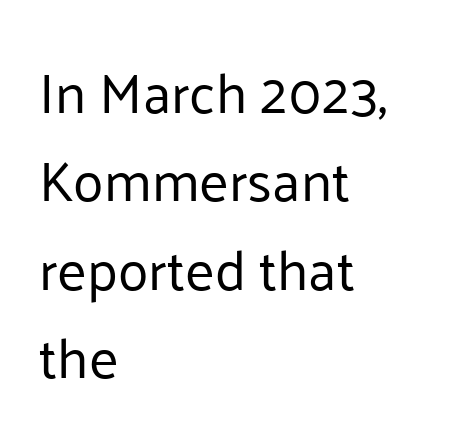
{"serif": "no", "italic": "no", "bold": "no", "weight": "regular", "width": "normal", "stroke_contrast": "low", "x_height": "medium", "monospaced": "no", "underline": "no", "align": "left", "line_spacing": "normal", "line_spacing_ratio": 1.58, "letter_spacing": "normal", "letter_spacing_em": 0.0, "glyph_px": 56}
